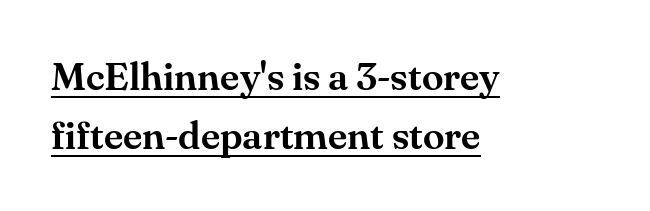
Q: Is the text italic (slanted)? A: No, it is upright.
Q: Is the typeface a serif or a sans-serif typeface? A: Serif.
Q: Is the text underlined? A: Yes.
Q: How is the paragraph aligned? A: Left-aligned.
Q: Is the spacing between letters normal or unusually wide? A: Normal.
Q: Is the spacing between lines tight, normal or loose? A: Normal.
Q: Width (condensed, normal, or wide)? A: Normal.
Q: Stroke contrast? A: Medium.
Q: x-height? A: Small.
Q: Monospaced? A: No.
